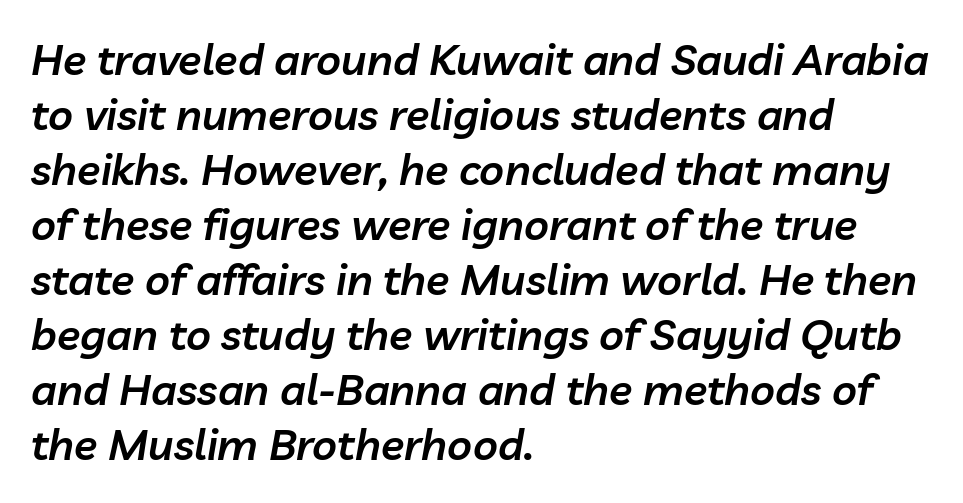
The image shows 43 px semibold type, italic (leaning right); set left-aligned, normal line spacing (1.28x), normal letter spacing, not underlined; low stroke contrast and a medium x-height.
